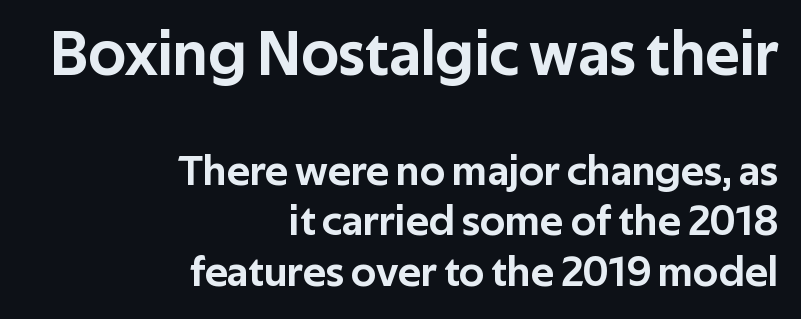
The image shows 64 px sans-serif type, upright; set right-aligned, line spacing 1.18x, normal letter spacing, not underlined; the first (top) block is 1.49x larger; low stroke contrast and a medium x-height.
